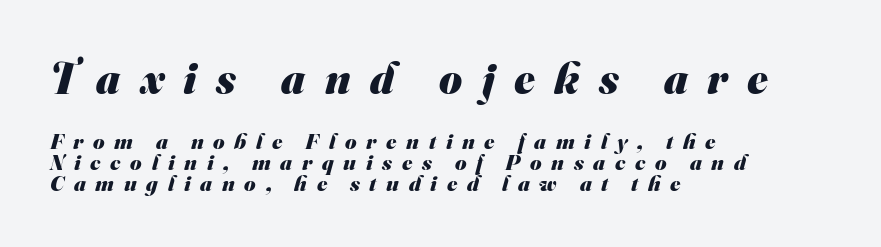
Q: Is the text bold? A: Yes.
Q: Is the typeface a serif or a sans-serif typeface? A: Sans-serif.
Q: Is the text underlined? A: No.
Q: How is the paragraph aligned? A: Left-aligned.
Q: Is the spacing between letters normal or unusually wide? A: Unusually wide.
Q: Is the spacing between lines tight, normal or loose? A: Tight.
Q: Which block of text is set in a larger size, the first (top) or the second (bottom)? A: The first (top) one.
Q: Width (condensed, normal, or wide)? A: Normal.
Q: Stroke contrast? A: Medium.
Q: x-height? A: Small.
Q: Monospaced? A: No.
